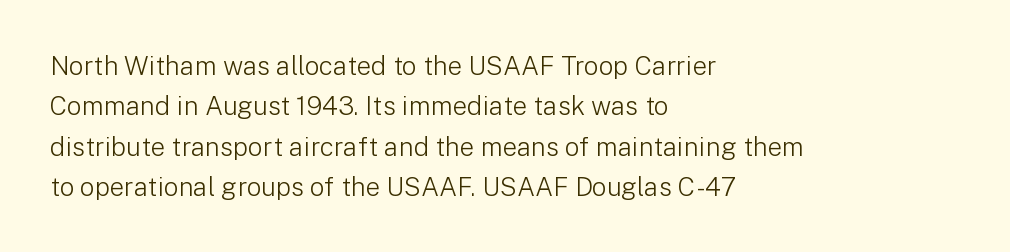
{"italic": "no", "bold": "no", "underline": "no", "align": "left", "line_spacing": "normal", "line_spacing_ratio": 1.55, "letter_spacing": "normal", "letter_spacing_em": 0.0, "glyph_px": 26}
